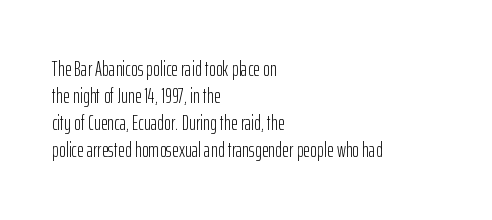
The passage shown is not underscored anywhere. Summary of vertical rhythm: regular, with standard interline spacing. The rag falls on the right side of this text block. Notice how the stems are strictly vertical — no italics here. Vertical stems look standard width or narrower in stroke.
